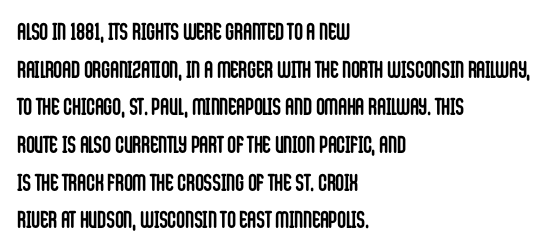
Q: Is the text bold? A: Yes.
Q: Is the text italic (slanted)? A: No, it is upright.
Q: Is the text underlined? A: No.
Q: How is the paragraph aligned? A: Left-aligned.
Q: Is the spacing between letters normal or unusually wide? A: Normal.
Q: Is the spacing between lines tight, normal or loose? A: Normal.
